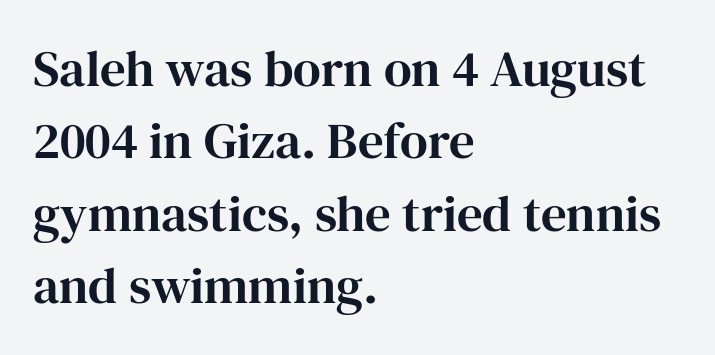
The image shows 51 px serif type, upright; set left-aligned, normal line spacing (1.42x), normal letter spacing, not underlined; high stroke contrast and a medium x-height.
